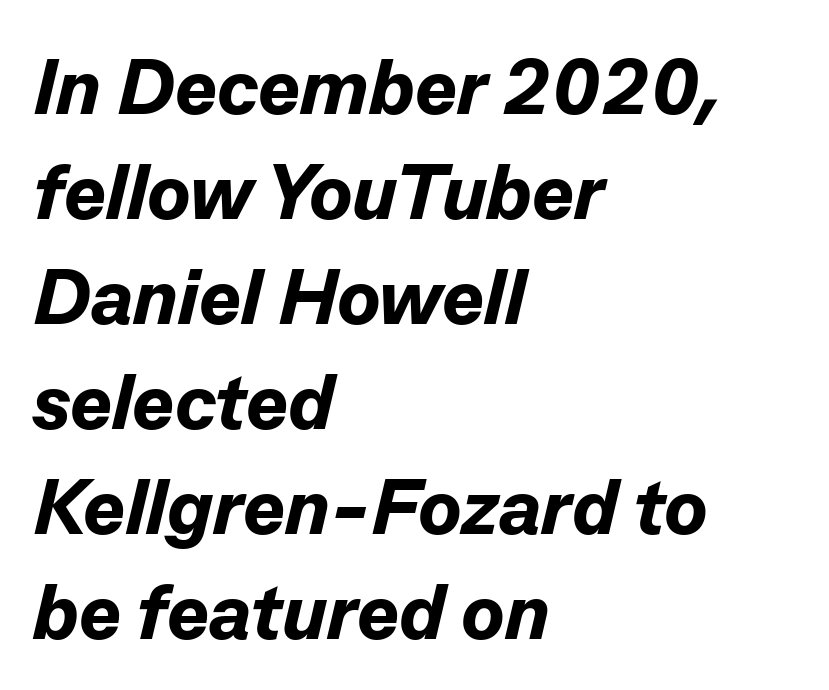
The image shows 79 px bold type, italic (leaning right); set left-aligned, normal line spacing (1.33x), normal letter spacing, not underlined; low stroke contrast and a medium x-height.
